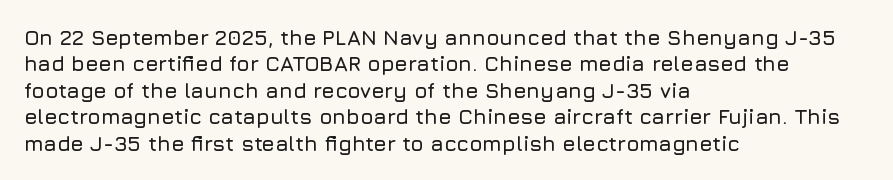
{"italic": "no", "underline": "no", "align": "left", "line_spacing": "normal", "line_spacing_ratio": 1.26, "letter_spacing": "normal", "letter_spacing_em": 0.0, "glyph_px": 21}
